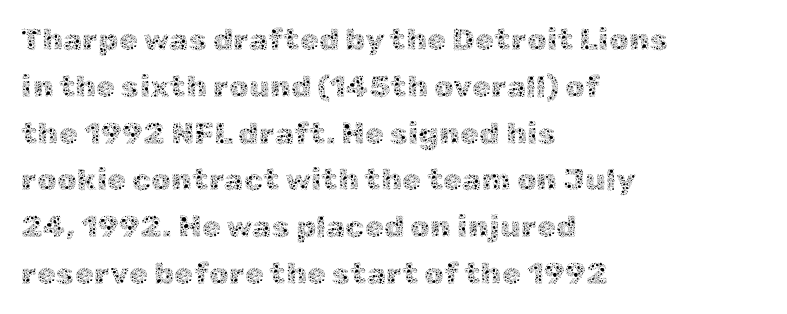
{"italic": "no", "bold": "no", "weight": "thin", "width": "normal", "x_height": "medium", "monospaced": "no", "underline": "no", "align": "left", "line_spacing": "normal", "line_spacing_ratio": 1.51, "letter_spacing": "normal", "letter_spacing_em": 0.0, "glyph_px": 31}
